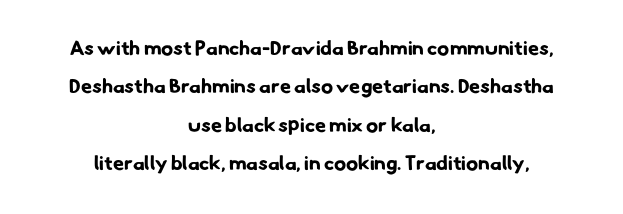
Q: Is the text bold? A: Yes.
Q: Is the text underlined? A: No.
Q: How is the paragraph aligned? A: Centered.
Q: Is the spacing between letters normal or unusually wide? A: Normal.
Q: Is the spacing between lines tight, normal or loose? A: Loose.
